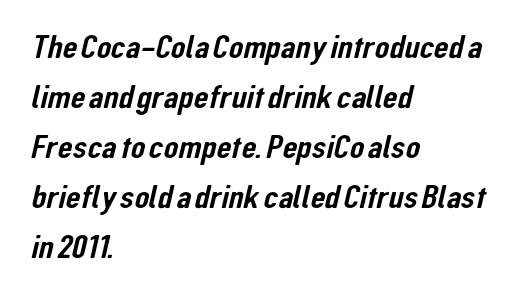
Q: Is the typeface a serif or a sans-serif typeface? A: Sans-serif.
Q: Is the text underlined? A: No.
Q: How is the paragraph aligned? A: Left-aligned.
Q: Is the spacing between letters normal or unusually wide? A: Normal.
Q: Is the spacing between lines tight, normal or loose? A: Normal.
Q: Width (condensed, normal, or wide)? A: Condensed.
Q: Stroke contrast? A: Low.
Q: x-height? A: Medium.
Q: Monospaced? A: No.
